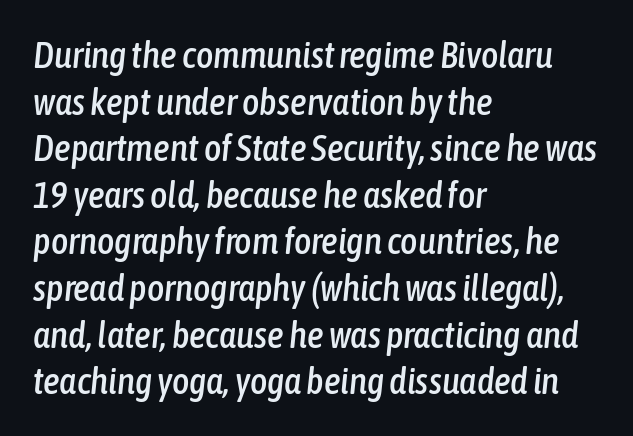
Q: Is the text italic (slanted)? A: Yes, it leans right by about 6 degrees.
Q: Is the text underlined? A: No.
Q: How is the paragraph aligned? A: Left-aligned.
Q: Is the spacing between letters normal or unusually wide? A: Normal.
Q: Is the spacing between lines tight, normal or loose? A: Normal.
Q: Width (condensed, normal, or wide)? A: Condensed.
Q: Stroke contrast? A: Low.
Q: x-height? A: Medium.
Q: Monospaced? A: No.
